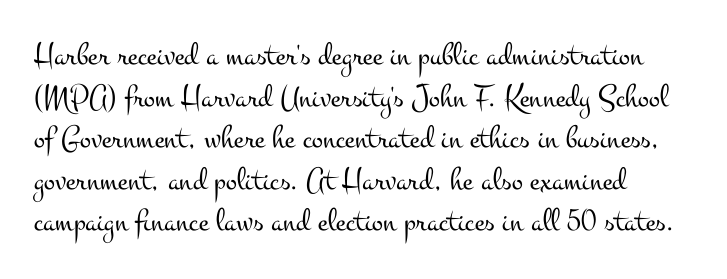
{"bold": "no", "weight": "light", "width": "wide", "stroke_contrast": "medium", "x_height": "small", "monospaced": "no", "underline": "no", "align": "left", "line_spacing": "normal", "line_spacing_ratio": 1.26, "letter_spacing": "normal", "letter_spacing_em": 0.0, "glyph_px": 33}
